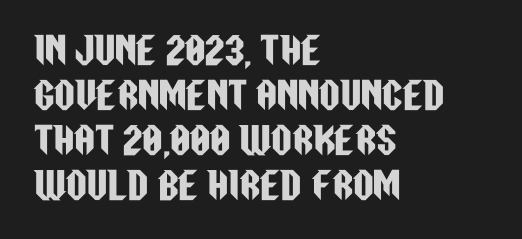
{"serif": "no", "italic": "no", "width": "condensed", "stroke_contrast": "low", "x_height": "large", "monospaced": "no", "underline": "no", "align": "left", "line_spacing": "normal", "line_spacing_ratio": 1.25, "letter_spacing": "normal", "letter_spacing_em": 0.0, "glyph_px": 36}
